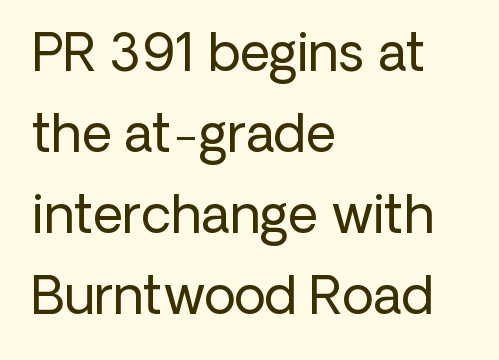
The image shows 52 px regular-weight sans-serif type, upright; set left-aligned, normal line spacing (1.56x), normal letter spacing, not underlined; low stroke contrast and a medium x-height.
